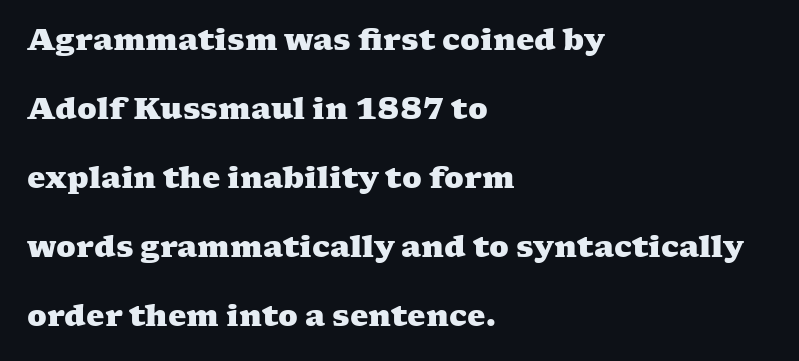
The rendering uses a bold face; every stroke is thick and dark. A classic flush-left, rag-right setting is used for this passage. The passage shown is typed in a proportional face where columns would drift. Letter spacing: default.
